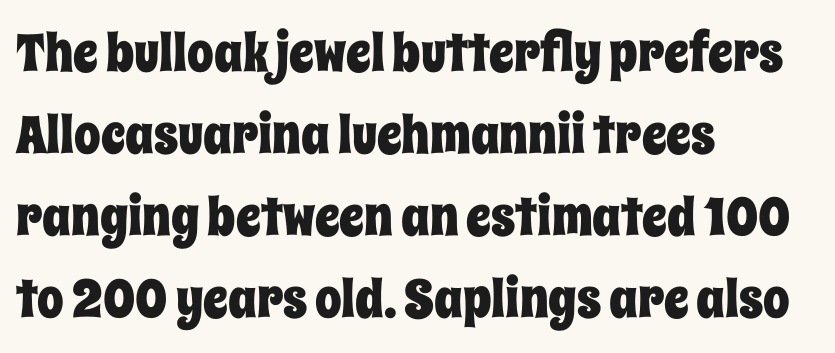
{"italic": "no", "width": "condensed", "stroke_contrast": "low", "x_height": "large", "monospaced": "no", "underline": "no", "align": "left", "line_spacing": "normal", "line_spacing_ratio": 1.55, "letter_spacing": "normal", "letter_spacing_em": 0.0, "glyph_px": 53}
